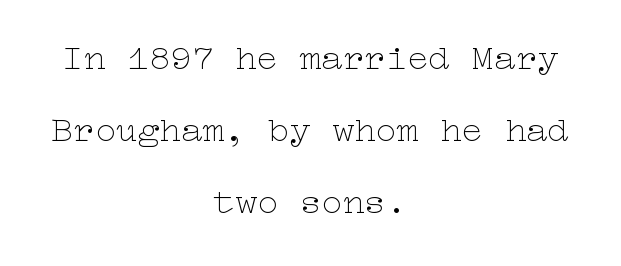
Designer's note — italics off, roman on. Is this a heavy cut? Hardly; it is regular or lighter. Rows of type keep a wide berth in the vertical direction. This sample uses plain, unmodified letter spacing. Layout note: lines centered. The space directly below the letters is spotless.
